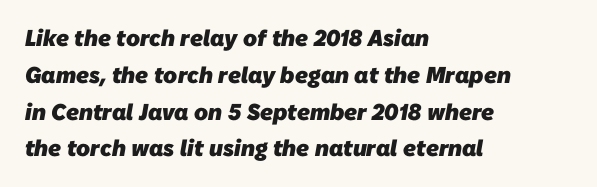
{"bold": "yes", "underline": "no", "align": "left", "line_spacing": "normal", "line_spacing_ratio": 1.6, "letter_spacing": "normal", "letter_spacing_em": 0.0, "glyph_px": 23}
